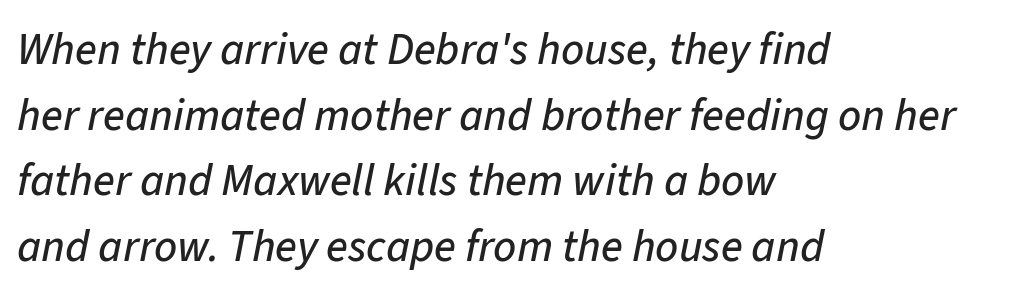
Each line starts at the same left margin while the right side varies. A typesetter would mark this as italic. You could not count columns in this text — the font is proportionally spaced. The rows are spaced the way most documents space them. You could call the tracking neutral — neither tight nor loose.
